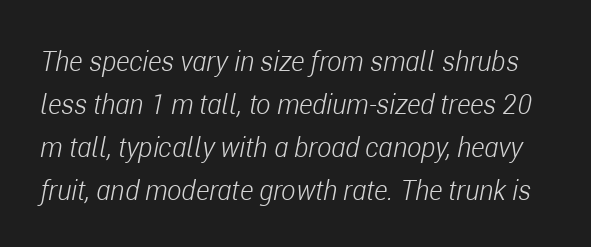
The image shows 27 px text type, italic (leaning right); set normal line spacing (1.59x), normal letter spacing, not underlined.
